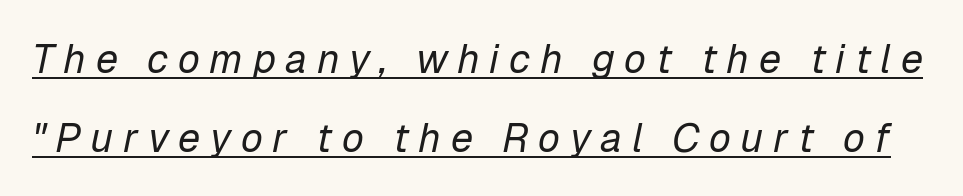
The image shows 40 px regular-weight type, italic (leaning right); set loose line spacing (1.97x), unusually wide letter spacing (+0.24 em), underlined; low stroke contrast and a medium x-height.
